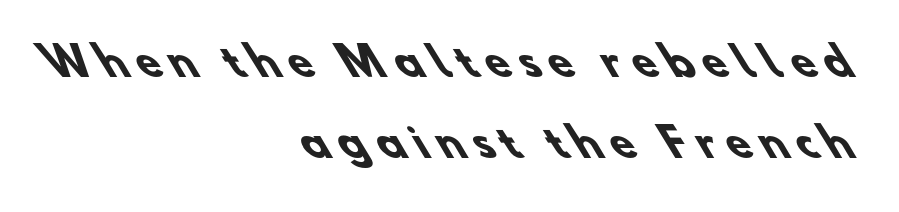
The image shows 39 px heavy sans-serif type; set right-aligned, loose line spacing (2.08x), unusually wide letter spacing (+0.26 em), not underlined; low stroke contrast and a small x-height.
